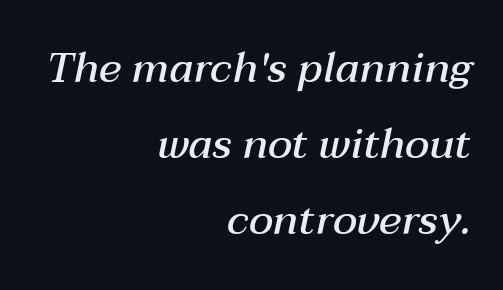
The passage is arranged like a letterhead date or caption credit — flush right. Underlining? Definitely not there. How heavy is the stroke? Medium-heavy — a semibold, shy of bold. Designer's note — italics engaged. A typesetter would call this proportional, since set widths differ per character.
